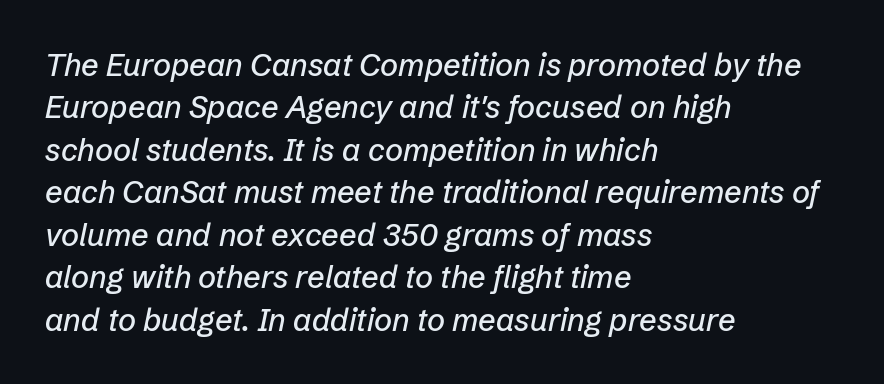
The face used here is proportionally spaced, like ordinary book or web type. One-word summary of the alignment: left. Letter spacing: default. Type without underlining. This sample keeps an unexceptional amount of space between lines. The glyphs look as if they've been sheared to an angle.
